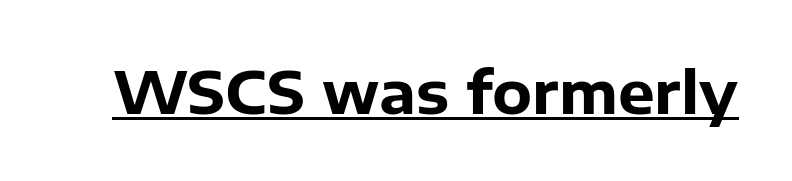
{"serif": "no", "italic": "no", "bold": "yes", "weight": "heavy", "width": "normal", "stroke_contrast": "low", "x_height": "medium", "monospaced": "no", "underline": "yes", "letter_spacing": "normal", "letter_spacing_em": 0.0, "glyph_px": 58}
